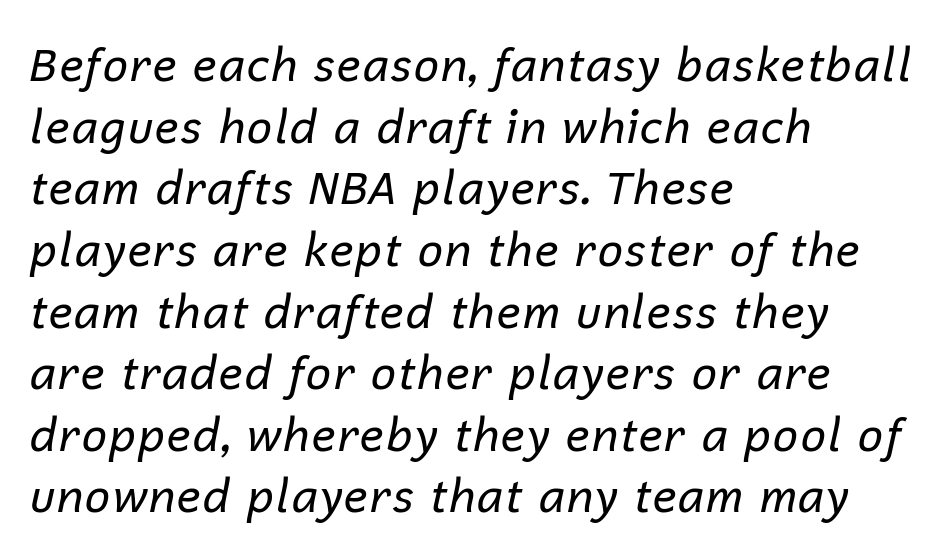
Q: Is the text bold? A: No.
Q: Is the text italic (slanted)? A: Yes, it leans right by about 12 degrees.
Q: Is the text underlined? A: No.
Q: How is the paragraph aligned? A: Left-aligned.
Q: Is the spacing between letters normal or unusually wide? A: Normal.
Q: Is the spacing between lines tight, normal or loose? A: Normal.
Q: Width (condensed, normal, or wide)? A: Normal.
Q: Stroke contrast? A: Low.
Q: x-height? A: Medium.
Q: Monospaced? A: No.
